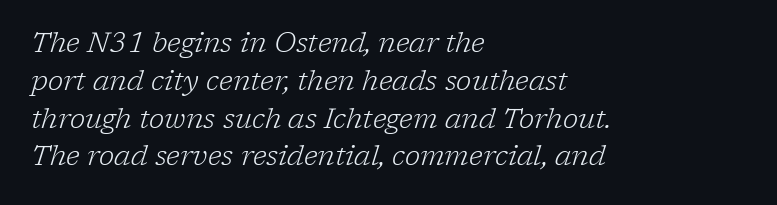
Varying glyph widths throughout — classic text-font behaviour. The foot of each line stays bare and open. The rendering keeps characters at their native spacing. To sum up the face: it has serifs.
